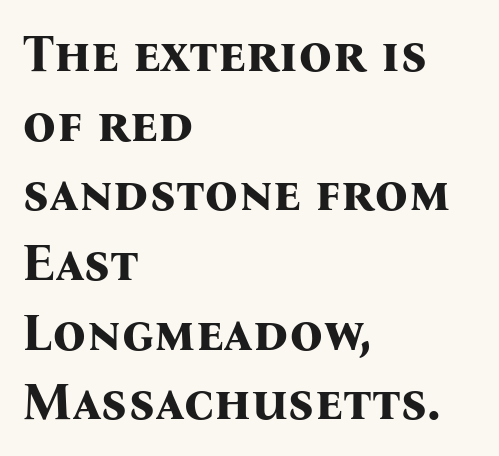
Q: Is the text bold? A: Yes.
Q: Is the text italic (slanted)? A: No, it is upright.
Q: Is the typeface a serif or a sans-serif typeface? A: Serif.
Q: Is the text underlined? A: No.
Q: How is the paragraph aligned? A: Left-aligned.
Q: Is the spacing between letters normal or unusually wide? A: Normal.
Q: Is the spacing between lines tight, normal or loose? A: Normal.
Q: Width (condensed, normal, or wide)? A: Normal.
Q: Stroke contrast? A: Medium.
Q: x-height? A: Medium.
Q: Monospaced? A: No.
